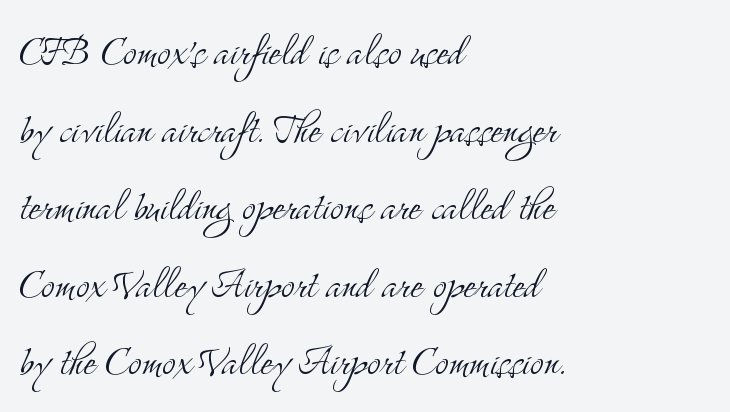
Unmarked baselines from the first word to the last. These glyphs show unthickened strokes, regular width or finer. The passage is arranged the way most books set body copy — flush left. Regarding serifs, this sample has them.
